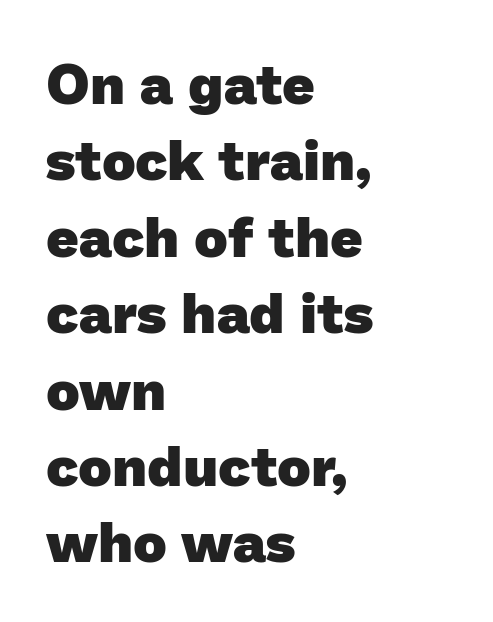
The image shows 57 px heavy sans-serif type; set left-aligned, normal line spacing (1.34x), normal letter spacing, not underlined; low stroke contrast and a medium x-height.
